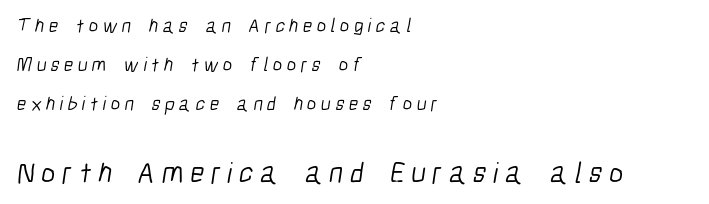
The image shows 30 px light, condensed sans-serif type; set left-aligned, loose line spacing (1.96x), unusually wide letter spacing (+0.22 em), not underlined; the second (bottom) block is 1.5x larger; low stroke contrast and a medium x-height.
